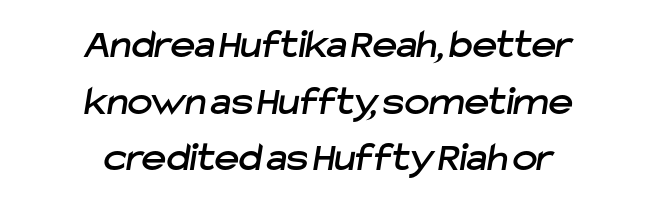
One-word summary of the alignment: center. A typesetter would label this face a sans. Here the glyphs are tracked normally, forming tight word shapes. Quick note: underline off. This block has exactly the height ordinary leading produces. You could not count columns in this text — the font is proportionally spaced.
